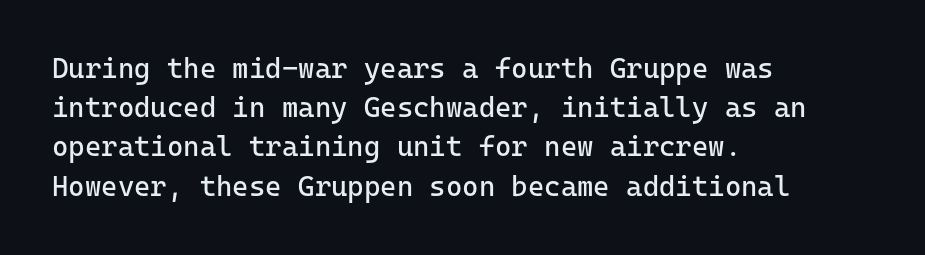
{"serif": "no", "italic": "no", "bold": "no", "weight": "regular", "width": "normal", "stroke_contrast": "low", "x_height": "medium", "underline": "no", "align": "left", "line_spacing": "normal", "line_spacing_ratio": 1.4, "letter_spacing": "normal", "letter_spacing_em": 0.0, "glyph_px": 28}
